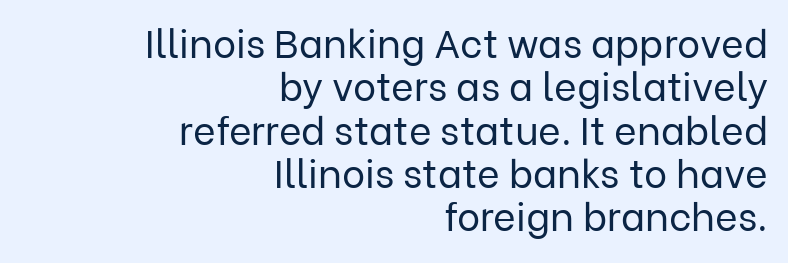
Q: Is the text bold? A: No.
Q: Is the text italic (slanted)? A: No, it is upright.
Q: Is the typeface a serif or a sans-serif typeface? A: Sans-serif.
Q: Is the text underlined? A: No.
Q: How is the paragraph aligned? A: Right-aligned.
Q: Is the spacing between letters normal or unusually wide? A: Normal.
Q: Is the spacing between lines tight, normal or loose? A: Tight.
Q: Width (condensed, normal, or wide)? A: Normal.
Q: Stroke contrast? A: Low.
Q: x-height? A: Medium.
Q: Monospaced? A: No.
